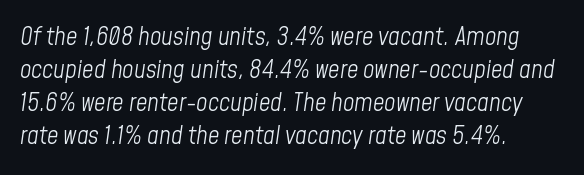
{"italic": "yes", "lean": "right", "slant_degrees": 8, "bold": "no", "underline": "no", "align": "left", "line_spacing": "normal", "line_spacing_ratio": 1.32, "letter_spacing": "normal", "letter_spacing_em": 0.0, "glyph_px": 25}
